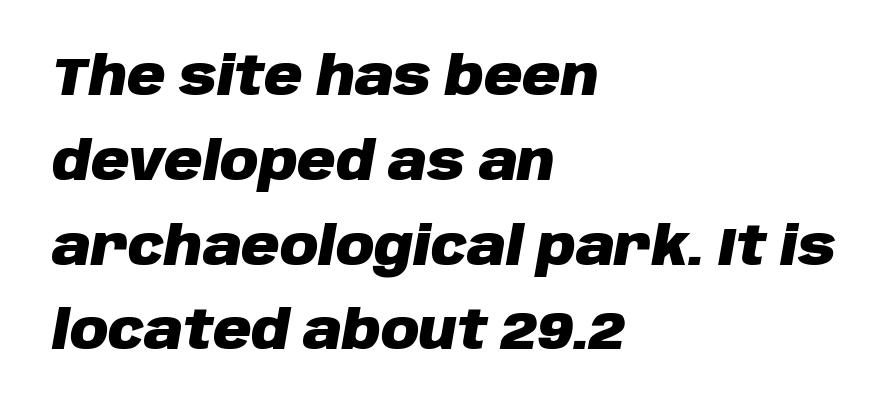
The paragraph shown leans on its left margin. These lines are rendered in a variable-pitch font. Look at the tracking — it's just the regular setting, nothing added. Rendered with sloped, italic letterforms. Summary of vertical rhythm: regular, with standard interline spacing.
